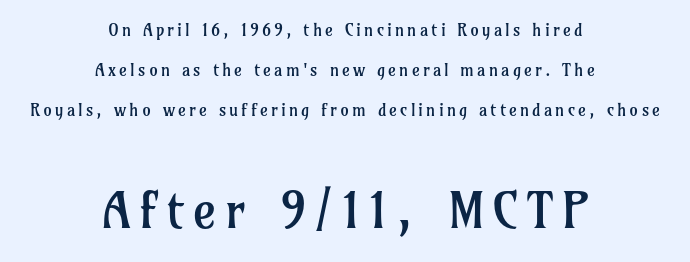
Q: Is the text bold? A: No.
Q: Is the text italic (slanted)? A: No, it is upright.
Q: Is the typeface a serif or a sans-serif typeface? A: Serif.
Q: Is the text underlined? A: No.
Q: How is the paragraph aligned? A: Centered.
Q: Is the spacing between lines tight, normal or loose? A: Loose.
Q: Which block of text is set in a larger size, the first (top) or the second (bottom)? A: The second (bottom) one.
Q: Width (condensed, normal, or wide)? A: Normal.
Q: Stroke contrast? A: Low.
Q: x-height? A: Medium.
Q: Monospaced? A: No.
